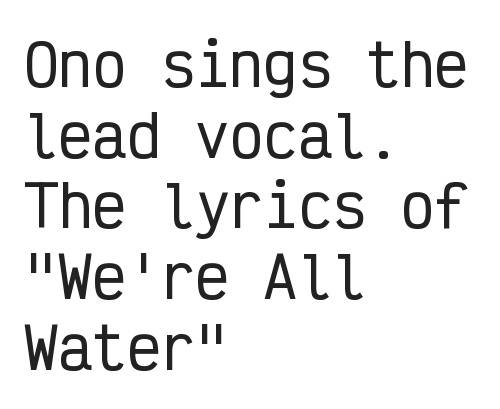
Spacing verdict: monospaced, one width for all characters. This is roman type, the default non-slanted kind. Check where the strokes stop: nothing finishes them off — pure sans. The zone under the glyphs is completely vacant. Line starts are locked; line ends wander. The type is set solid horizontally, with unmodified tracking.
